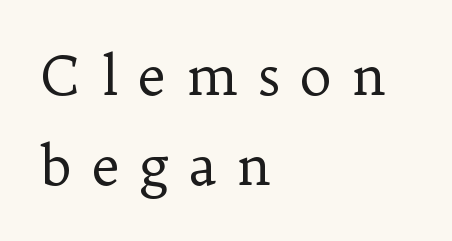
{"serif": "yes", "italic": "no", "bold": "no", "weight": "regular", "width": "normal", "stroke_contrast": "low", "x_height": "medium", "monospaced": "no", "underline": "no", "align": "left", "line_spacing": "normal", "line_spacing_ratio": 1.66, "letter_spacing": "wide", "letter_spacing_em": 0.36, "glyph_px": 54}
